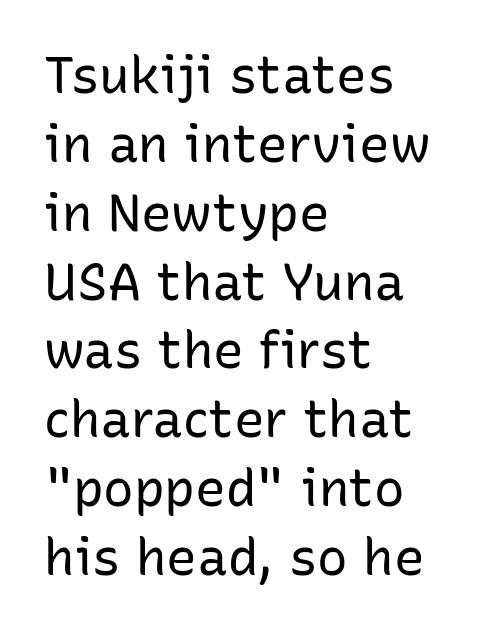
Q: Is the text bold? A: No.
Q: Is the text italic (slanted)? A: No, it is upright.
Q: Is the typeface a serif or a sans-serif typeface? A: Sans-serif.
Q: Is the text underlined? A: No.
Q: How is the paragraph aligned? A: Left-aligned.
Q: Is the spacing between letters normal or unusually wide? A: Normal.
Q: Is the spacing between lines tight, normal or loose? A: Normal.
Q: Width (condensed, normal, or wide)? A: Normal.
Q: Stroke contrast? A: Low.
Q: x-height? A: Medium.
Q: Monospaced? A: No.
